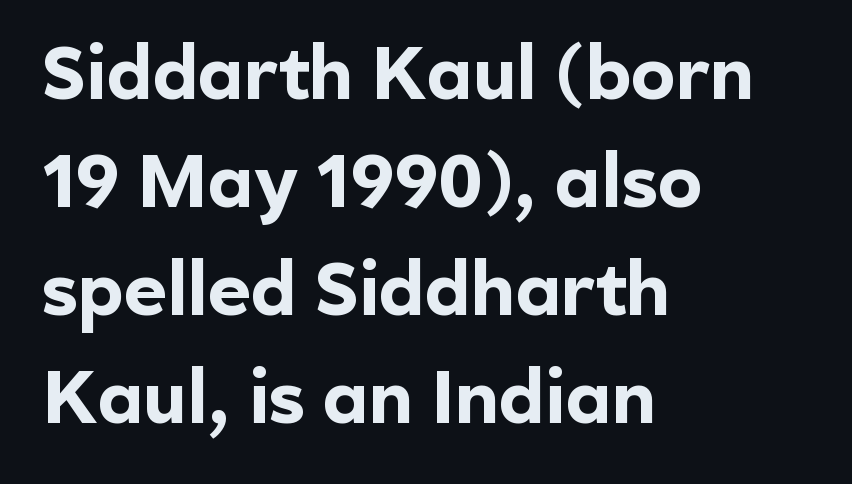
Character widths vary here, with narrow letters taking less room than wide ones. The letterforms sit shoulder to shoulder at normal distance. Compared with typical paragraphs, the rows here are spaced about the same. One-word summary of the alignment: left. Look at the stroke-to-counter ratio: heavy, a bold. Descenders are the only things crossing below the line.
